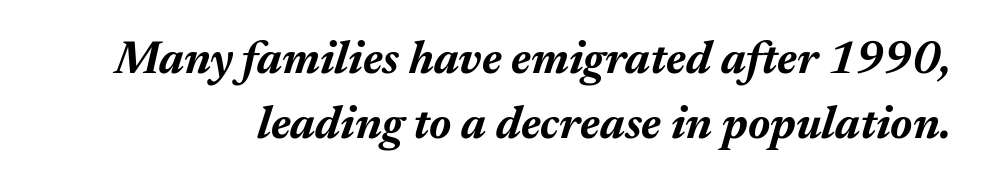
Q: Is the text bold? A: Yes.
Q: Is the text italic (slanted)? A: Yes, it leans right by about 17 degrees.
Q: Is the text underlined? A: No.
Q: Is the spacing between letters normal or unusually wide? A: Normal.
Q: Is the spacing between lines tight, normal or loose? A: Normal.
Q: Width (condensed, normal, or wide)? A: Normal.
Q: Stroke contrast? A: Medium.
Q: x-height? A: Medium.
Q: Monospaced? A: No.
